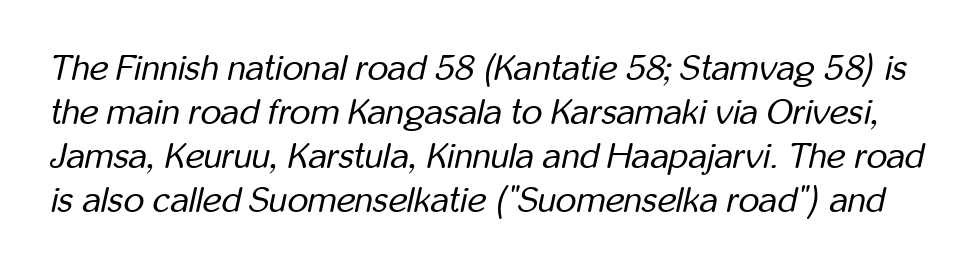
{"italic": "yes", "lean": "right", "slant_degrees": 12, "bold": "no", "weight": "regular", "width": "condensed", "stroke_contrast": "low", "x_height": "medium", "monospaced": "no", "underline": "no", "line_spacing_ratio": 1.22, "letter_spacing": "normal", "letter_spacing_em": 0.0, "glyph_px": 36}
